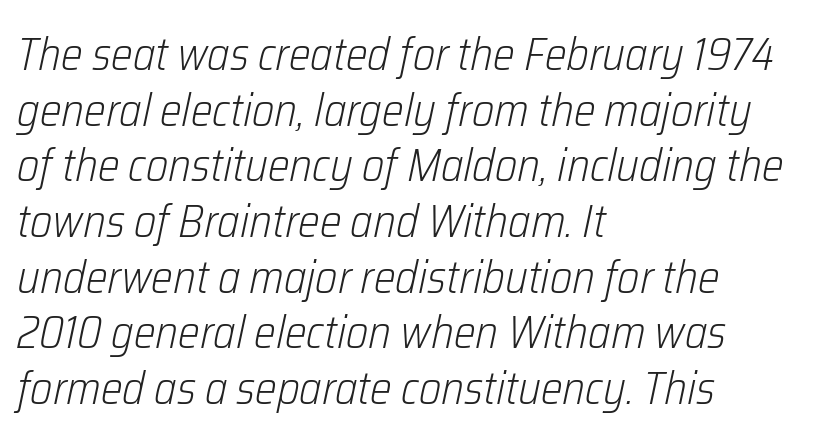
{"italic": "yes", "lean": "right", "slant_degrees": 12, "bold": "no", "weight": "light", "width": "condensed", "stroke_contrast": "low", "x_height": "medium", "monospaced": "no", "underline": "no", "align": "left", "line_spacing_ratio": 1.21, "letter_spacing": "normal", "letter_spacing_em": 0.0, "glyph_px": 46}
